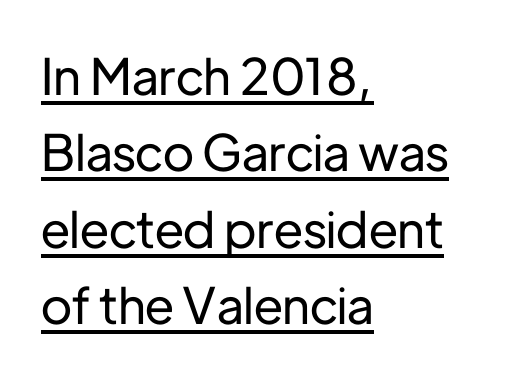
Q: Is the text italic (slanted)? A: No, it is upright.
Q: Is the typeface a serif or a sans-serif typeface? A: Sans-serif.
Q: Is the text underlined? A: Yes.
Q: How is the paragraph aligned? A: Left-aligned.
Q: Is the spacing between letters normal or unusually wide? A: Normal.
Q: Is the spacing between lines tight, normal or loose? A: Normal.
Q: Width (condensed, normal, or wide)? A: Normal.
Q: Stroke contrast? A: Low.
Q: x-height? A: Medium.
Q: Monospaced? A: No.
